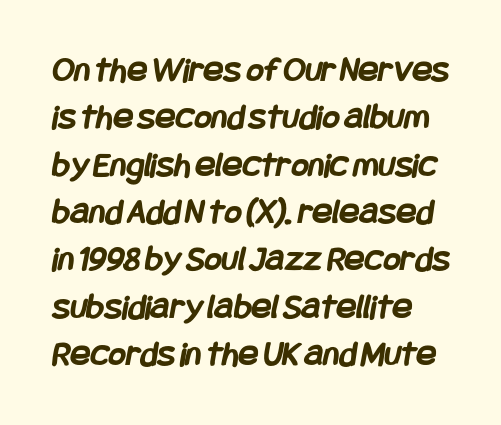
Q: Is the text bold? A: Yes.
Q: Is the typeface a serif or a sans-serif typeface? A: Sans-serif.
Q: Is the text underlined? A: No.
Q: Is the spacing between letters normal or unusually wide? A: Normal.
Q: Is the spacing between lines tight, normal or loose? A: Normal.
Q: Width (condensed, normal, or wide)? A: Condensed.
Q: Stroke contrast? A: Low.
Q: x-height? A: Large.
